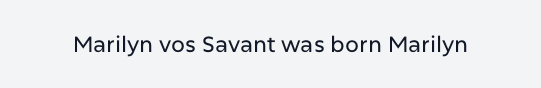
Q: Is the text italic (slanted)? A: No, it is upright.
Q: Is the text underlined? A: No.
Q: Is the spacing between letters normal or unusually wide? A: Normal.
